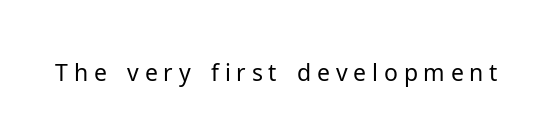
{"italic": "no", "bold": "no", "underline": "no", "letter_spacing": "wide", "letter_spacing_em": 0.25, "glyph_px": 23}
